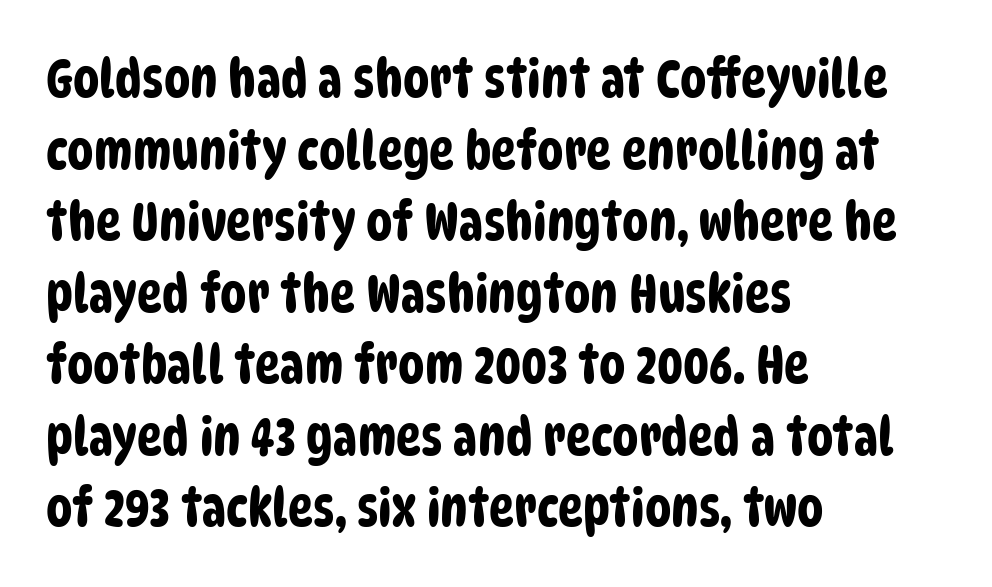
Q: Is the typeface a serif or a sans-serif typeface? A: Sans-serif.
Q: Is the text underlined? A: No.
Q: How is the paragraph aligned? A: Left-aligned.
Q: Is the spacing between letters normal or unusually wide? A: Normal.
Q: Is the spacing between lines tight, normal or loose? A: Normal.
Q: Width (condensed, normal, or wide)? A: Condensed.
Q: Stroke contrast? A: Low.
Q: x-height? A: Large.
Q: Monospaced? A: No.
